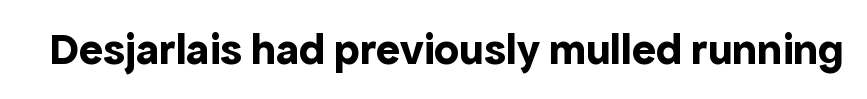
Q: Is the text bold? A: Yes.
Q: Is the text italic (slanted)? A: No, it is upright.
Q: Is the typeface a serif or a sans-serif typeface? A: Sans-serif.
Q: Is the text underlined? A: No.
Q: Is the spacing between letters normal or unusually wide? A: Normal.
Q: Width (condensed, normal, or wide)? A: Normal.
Q: x-height? A: Medium.
Q: Monospaced? A: No.
